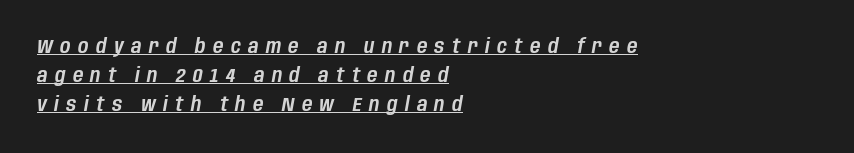
Characters follow at a spacing far wider than the type designer built in. Slant detected: the letters are inclined. This sample keeps an unexceptional amount of space between lines. Leftover space on each line is placed entirely after the last word. This is underlined copy, the kind a proofreader might mark for attention.
